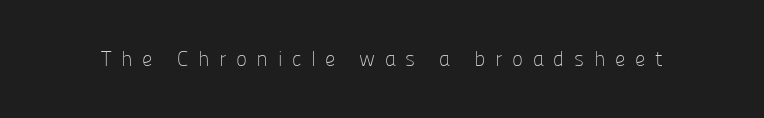
The image shows 21 px text type, upright; set unusually wide letter spacing (+0.45 em), not underlined.
